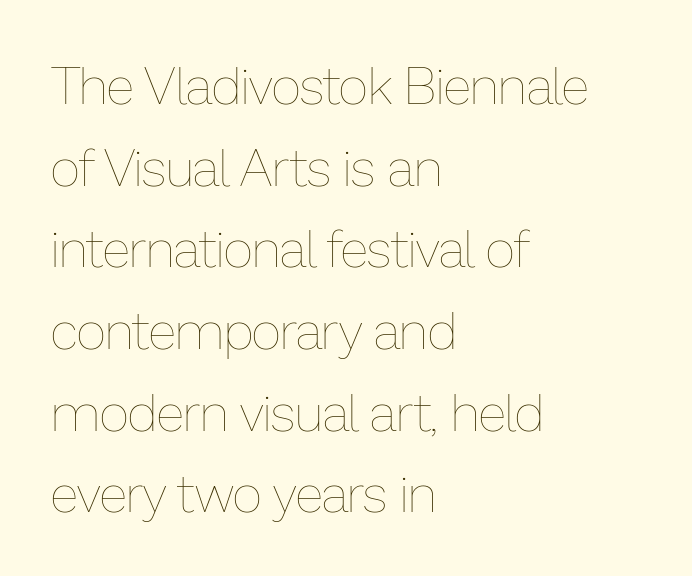
The weight tops out at a normal text grade. The line-height multiplier appears to be the usual default. Looks like regular typesetting: each glyph gets only the width it needs. Here the glyphs are tracked normally, forming tight word shapes.
